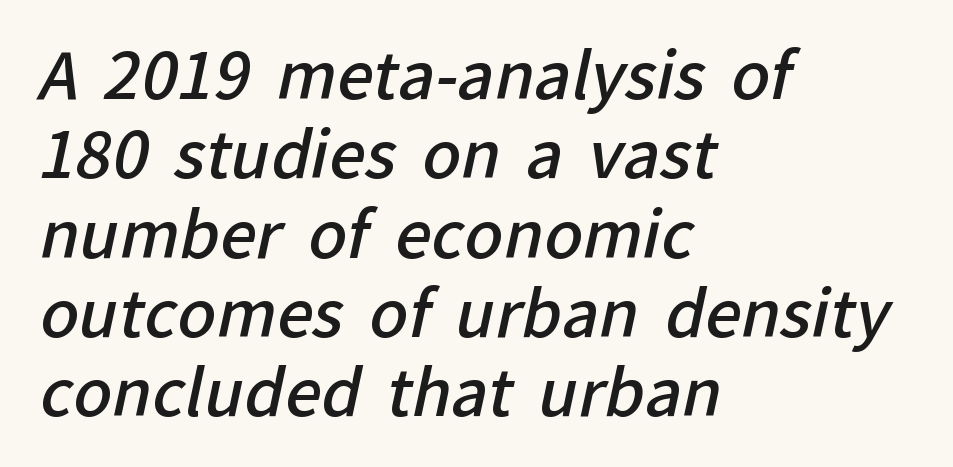
These lines are rendered in a variable-pitch font. Words float on clear page, feet unadorned. Each letter's strokes conclude bluntly, with no projecting serifs. Layout note: lines flush left.
